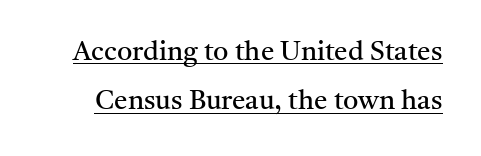
The font is comparable to plain body text, perhaps lighter. The letters stand upright; this is a roman face. The lettering is marked with a stroke running underneath it. This sample uses plain, unmodified letter spacing.
